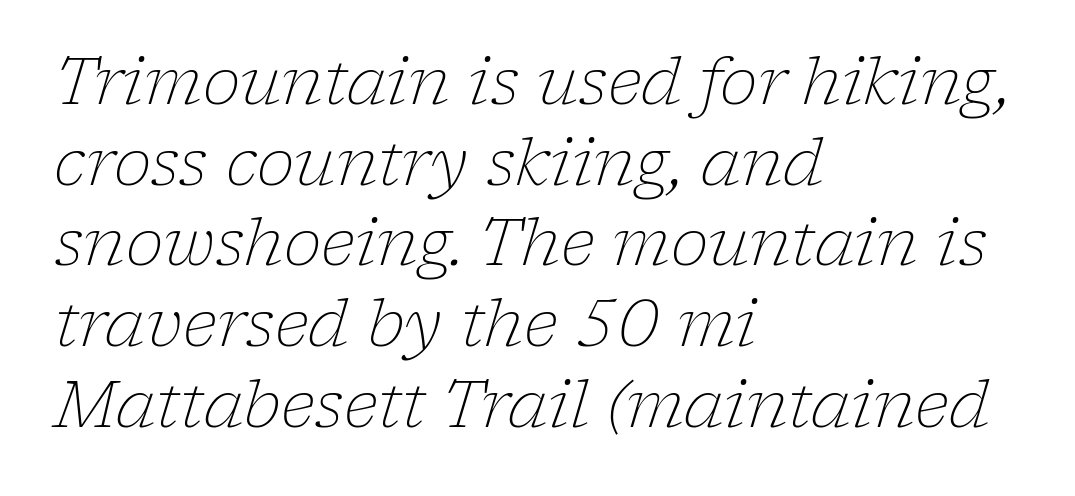
An italicized treatment has been applied to the whole sample. The baseline area is clear. The lines sit at an ordinary, default distance from one another. A classic flush-left, rag-right setting is used for this passage. Unbolded letterforms with no extra heft.
